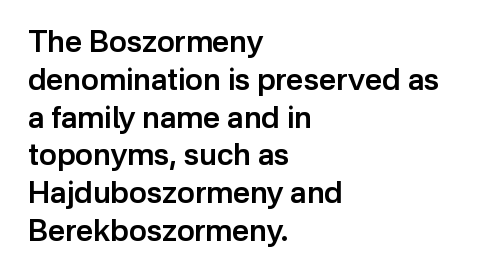
The image shows 30 px semibold sans-serif type, upright; set left-aligned, normal line spacing (1.26x), normal letter spacing, not underlined; low stroke contrast and a medium x-height.
